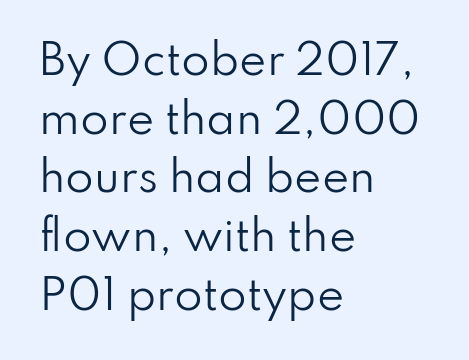
The image shows 41 px regular-weight sans-serif type, upright; set left-aligned, normal line spacing (1.43x), normal letter spacing, not underlined; low stroke contrast and a small x-height.
